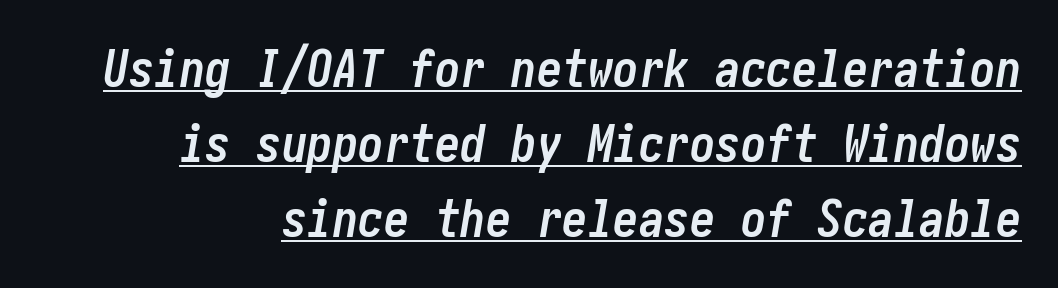
Q: Is the text bold? A: Yes.
Q: Is the text italic (slanted)? A: Yes, it leans right by about 10 degrees.
Q: Is the text underlined? A: Yes.
Q: Is the spacing between letters normal or unusually wide? A: Normal.
Q: Is the spacing between lines tight, normal or loose? A: Normal.
Q: Width (condensed, normal, or wide)? A: Condensed.
Q: Stroke contrast? A: Low.
Q: x-height? A: Medium.
